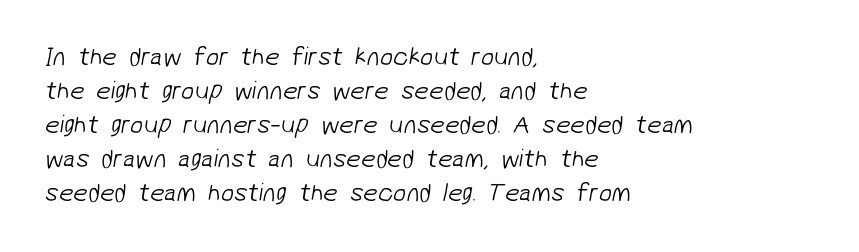
Regarding leading, the lines here are spaced in the standard way. These glyphs show unthickened strokes, regular width or finer. Quick note: underline off. Tracking here is standard; glyphs follow each other at the usual distance.
